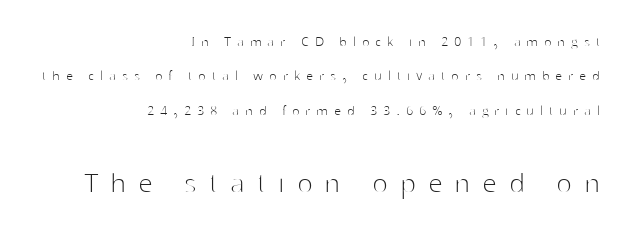
Teacher's note: observe the even right margin — that is flush-right alignment. Posture: vertical. Short note: letters widely spaced. Stem width sits at or under what a default text font uses.
